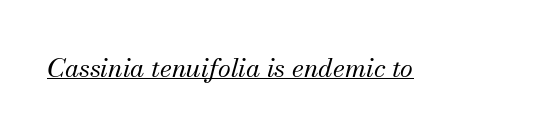
{"italic": "yes", "lean": "right", "slant_degrees": 13, "bold": "no", "underline": "yes", "letter_spacing": "normal", "letter_spacing_em": 0.0, "glyph_px": 26}
